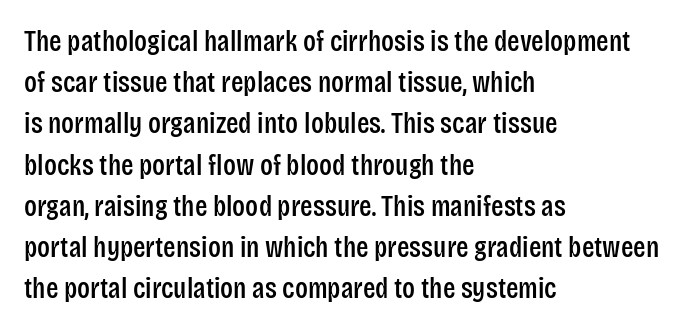
Q: Is the text italic (slanted)? A: No, it is upright.
Q: Is the typeface a serif or a sans-serif typeface? A: Sans-serif.
Q: Is the text underlined? A: No.
Q: How is the paragraph aligned? A: Left-aligned.
Q: Is the spacing between letters normal or unusually wide? A: Normal.
Q: Is the spacing between lines tight, normal or loose? A: Normal.
Q: Width (condensed, normal, or wide)? A: Condensed.
Q: Stroke contrast? A: Low.
Q: x-height? A: Large.
Q: Monospaced? A: No.
